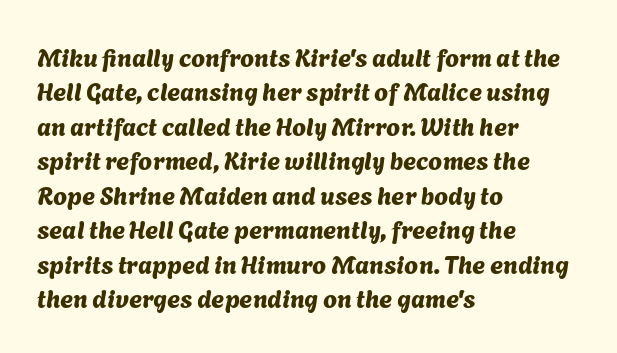
Q: Is the text underlined? A: No.
Q: How is the paragraph aligned? A: Left-aligned.
Q: Is the spacing between letters normal or unusually wide? A: Normal.
Q: Is the spacing between lines tight, normal or loose? A: Normal.
